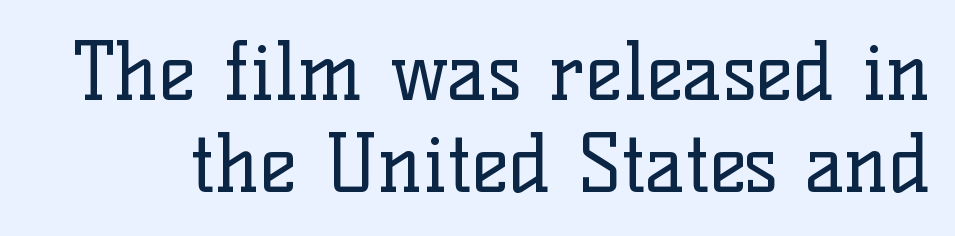
Weight: regular or lighter. The rendering keeps characters at their native spacing. Has an underline been added? It has not. Every character sits straight up, as roman type does. Varying glyph widths throughout — classic text-font behaviour. The letters carry serifs — small finishing strokes at the ends of their stems.
